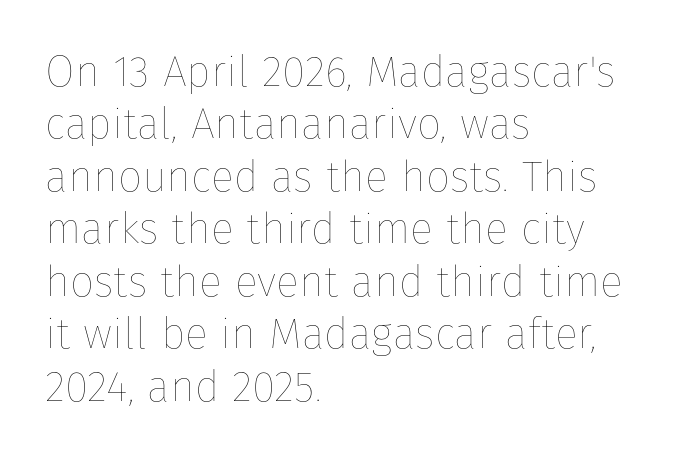
The image shows 43 px thin type, upright; set left-aligned, line spacing 1.22x, normal letter spacing, not underlined; low stroke contrast and a medium x-height.
